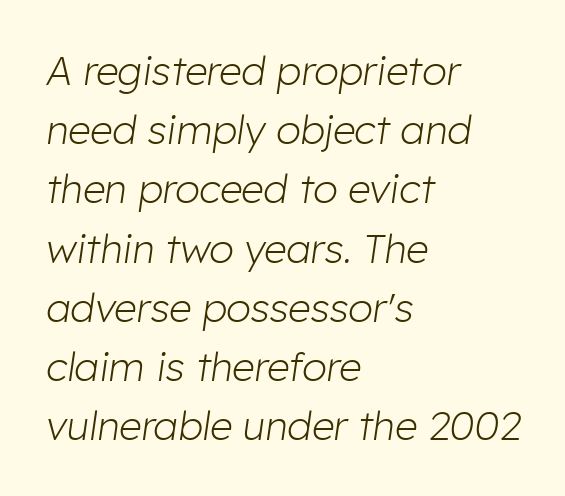
The image shows 40 px light type, italic (leaning right); set left-aligned, normal line spacing (1.48x), normal letter spacing, not underlined; low stroke contrast and a medium x-height.
